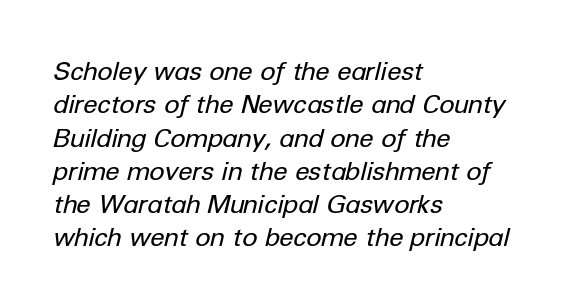
Q: Is the text bold? A: No.
Q: Is the text italic (slanted)? A: Yes, it leans right by about 12 degrees.
Q: Is the text underlined? A: No.
Q: How is the paragraph aligned? A: Left-aligned.
Q: Is the spacing between letters normal or unusually wide? A: Normal.
Q: Is the spacing between lines tight, normal or loose? A: Normal.
